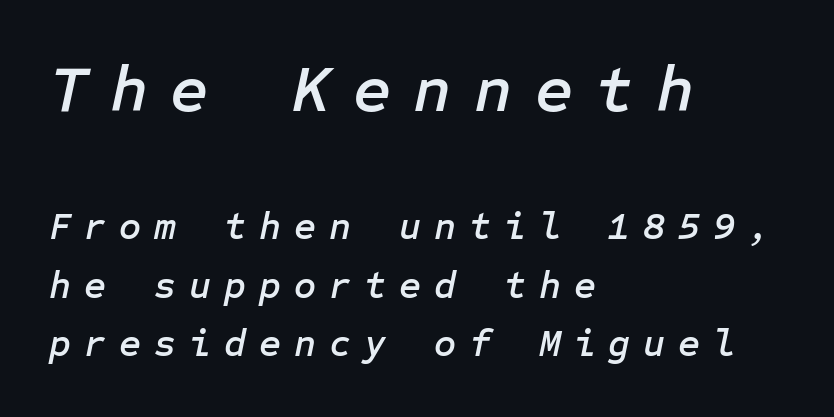
The tracking jumps out immediately: characters are airy and widely separated. Bigger letters appear in the top chunk; the bottom chunk is reduced. Italic? Definitely — the glyphs are oblique. The zone under the glyphs is completely vacant. Teacher's note: observe the even left margin — that is flush-left alignment. The block of text has a typical density, with ordinary space between rows.
